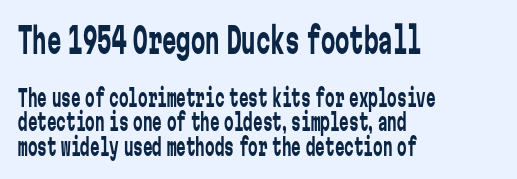
You could count columns in this text — the font is strictly monospaced. Unbolded letterforms with no extra heft. The lettering holds an erect, upright posture throughout. Nobody touched the tracking dial on this one. The lines in this sample share a left origin and differ only in where they stop. Between these two stacked blocks, the higher one wins on size.
